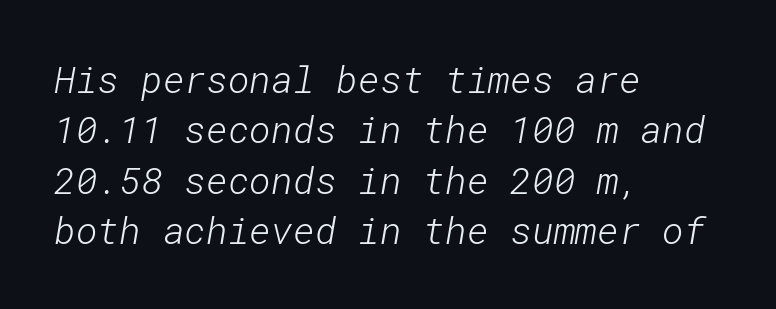
{"serif": "no", "bold": "no", "weight": "light", "width": "normal", "stroke_contrast": "low", "x_height": "medium", "underline": "no", "align": "left", "line_spacing": "normal", "line_spacing_ratio": 1.36, "letter_spacing": "normal", "letter_spacing_em": 0.0, "glyph_px": 37}
